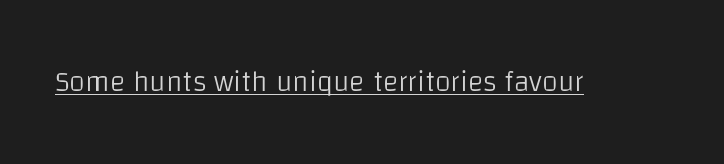
The image shows 29 px light sans-serif type, upright; set normal letter spacing, underlined; low stroke contrast and a large x-height.
